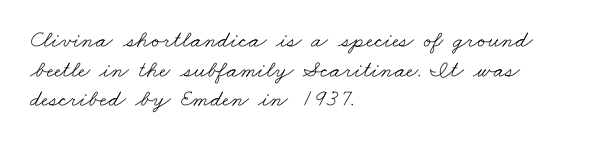
The image shows 24 px text type; set left-aligned, line spacing 1.23x, normal letter spacing, not underlined.
